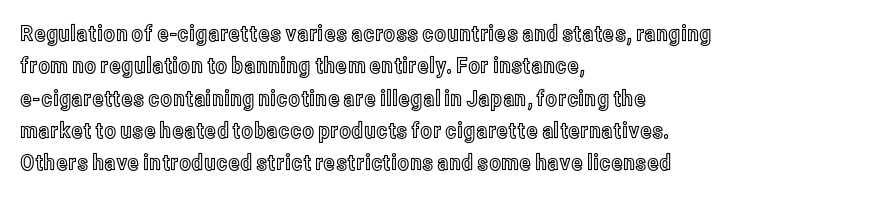
Q: Is the text italic (slanted)? A: No, it is upright.
Q: Is the text underlined? A: No.
Q: How is the paragraph aligned? A: Left-aligned.
Q: Is the spacing between letters normal or unusually wide? A: Normal.
Q: Is the spacing between lines tight, normal or loose? A: Normal.
